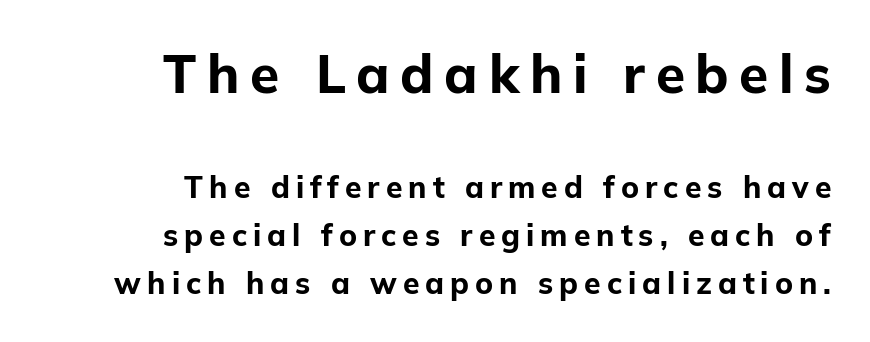
Q: Is the text bold? A: Yes.
Q: Is the text italic (slanted)? A: No, it is upright.
Q: Is the typeface a serif or a sans-serif typeface? A: Sans-serif.
Q: Is the text underlined? A: No.
Q: How is the paragraph aligned? A: Right-aligned.
Q: Is the spacing between letters normal or unusually wide? A: Unusually wide.
Q: Is the spacing between lines tight, normal or loose? A: Normal.
Q: Which block of text is set in a larger size, the first (top) or the second (bottom)? A: The first (top) one.
Q: Width (condensed, normal, or wide)? A: Normal.
Q: Stroke contrast? A: Low.
Q: x-height? A: Medium.
Q: Monospaced? A: No.
